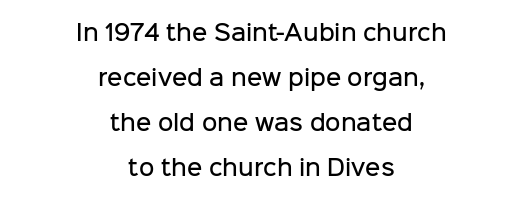
The image shows 21 px text type, upright; set centered, loose line spacing (2.14x), normal letter spacing, not underlined.
